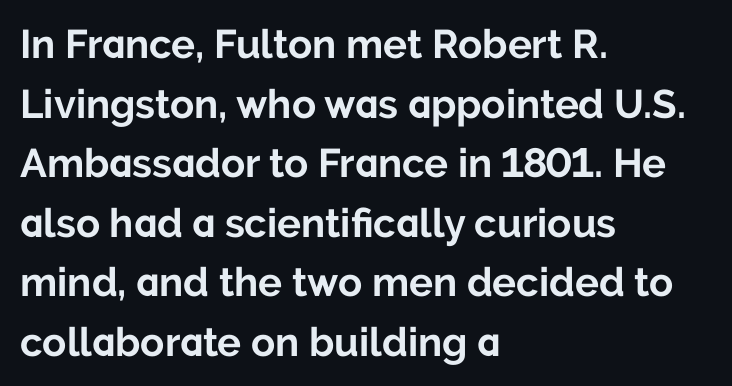
{"serif": "no", "italic": "no", "bold": "yes", "weight": "bold", "width": "normal", "stroke_contrast": "low", "x_height": "medium", "monospaced": "no", "underline": "no", "align": "left", "line_spacing": "normal", "line_spacing_ratio": 1.49, "letter_spacing": "normal", "letter_spacing_em": 0.0, "glyph_px": 40}
